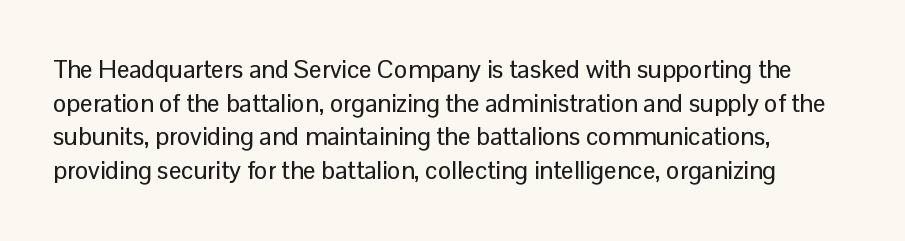
The image shows 25 px text type, upright; set left-aligned, normal line spacing (1.35x), normal letter spacing, not underlined.
